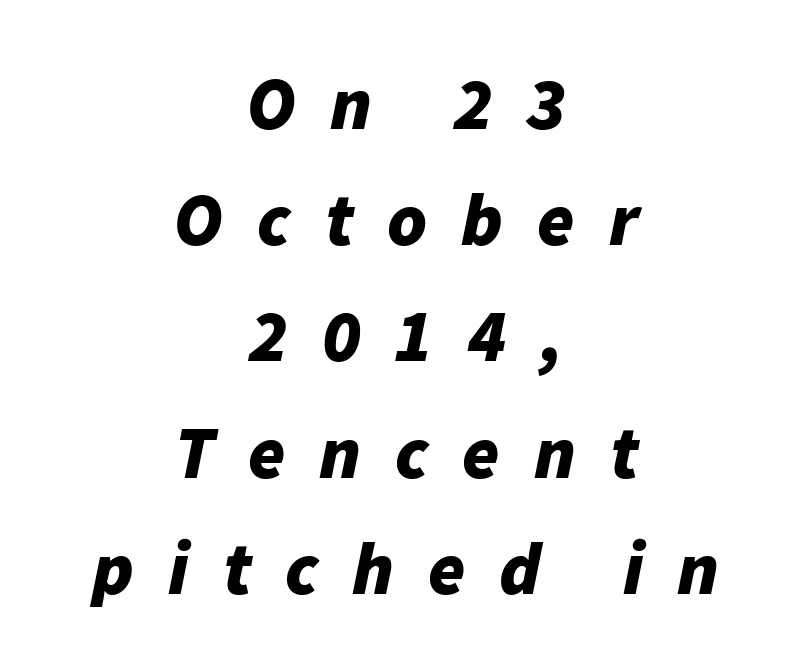
The image shows 75 px bold type, italic (leaning right); set centered, normal line spacing (1.55x), unusually wide letter spacing (+0.45 em), not underlined; low stroke contrast and a medium x-height.
